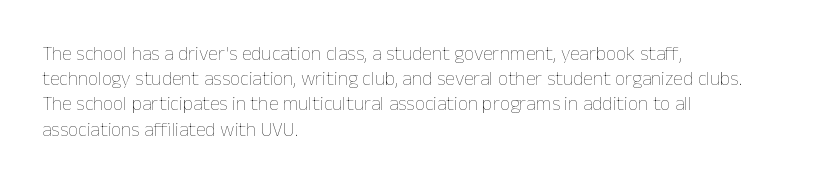
The image shows 20 px text type, upright; set left-aligned, normal line spacing (1.26x), normal letter spacing, not underlined.
